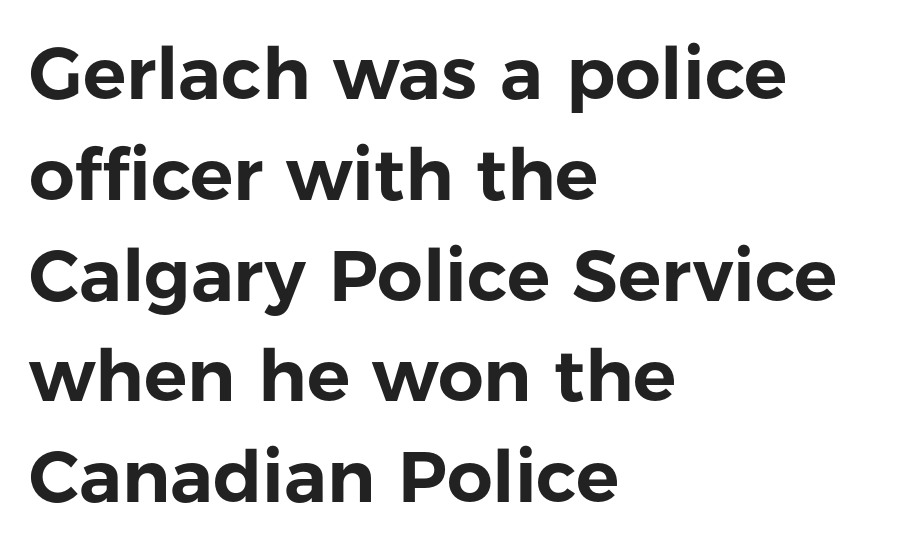
Q: Is the text italic (slanted)? A: No, it is upright.
Q: Is the typeface a serif or a sans-serif typeface? A: Sans-serif.
Q: Is the text underlined? A: No.
Q: How is the paragraph aligned? A: Left-aligned.
Q: Is the spacing between letters normal or unusually wide? A: Normal.
Q: Is the spacing between lines tight, normal or loose? A: Normal.
Q: Width (condensed, normal, or wide)? A: Normal.
Q: Stroke contrast? A: Low.
Q: x-height? A: Medium.
Q: Monospaced? A: No.
